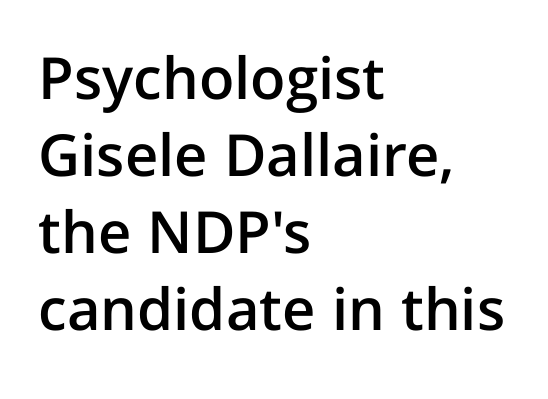
The strip under each line holds only bare page. The font family rendered here belongs to the sans-serif group. Posture: upright roman. Each letter keeps its own natural width here, so spacing adapts to shape. Stems and bowls a touch heavier than normal — semibold. A typesetter would call this leading conventional body-copy spacing.
